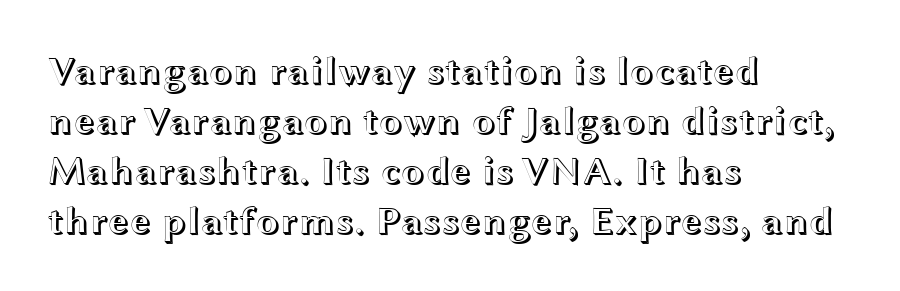
Leftover space on each line is placed entirely after the last word. Whoever set this chose a conventional vertical rhythm. Designer's note — italics off, roman on. Honestly, the letter spacing is just normal — you wouldn't notice it. Note the varied advance widths — an 'i' is clearly narrower than an 'm'. Has an underline been added? It has not.
